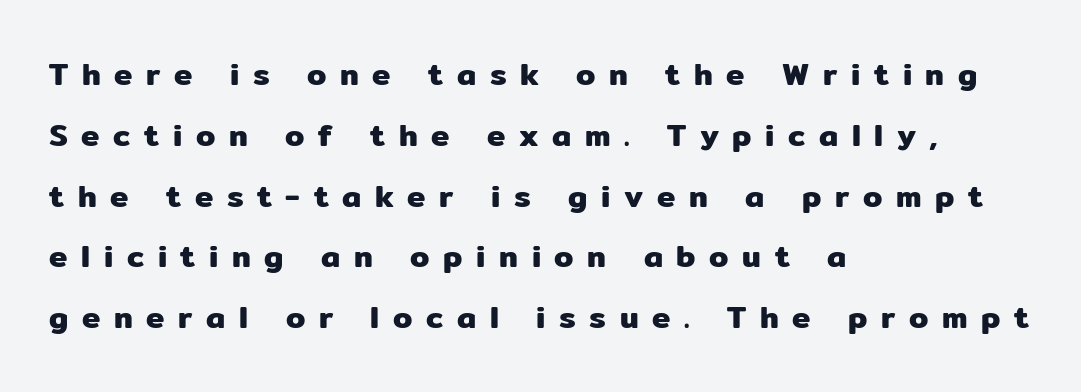
This rendering widens character spacing well past its baseline value. Casual observation: everything's shoved over to the left. These lines were composed using upright roman letters. Stroke terminals: plain, sans-serif. The passage shown is typed in a proportional face where columns would drift. Underline: absent.
